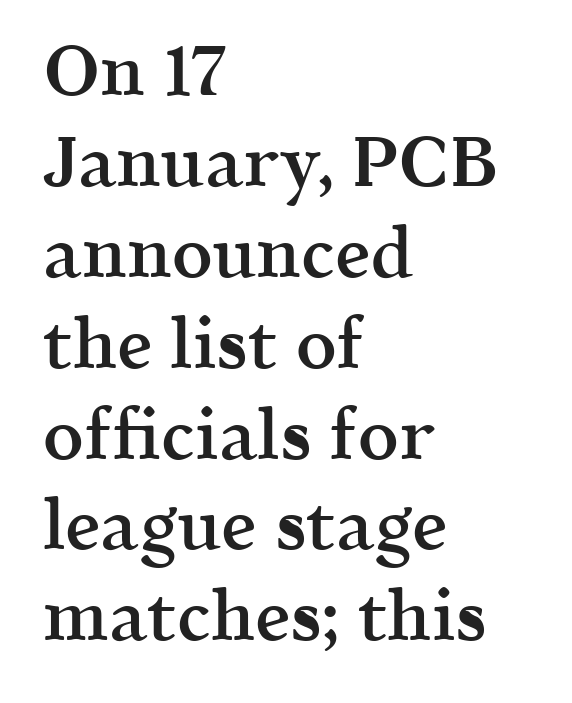
{"serif": "yes", "italic": "no", "bold": "semi", "weight": "semibold", "width": "normal", "x_height": "medium", "monospaced": "no", "underline": "no", "align": "left", "line_spacing": "normal", "line_spacing_ratio": 1.28, "letter_spacing": "normal", "letter_spacing_em": 0.0, "glyph_px": 71}
